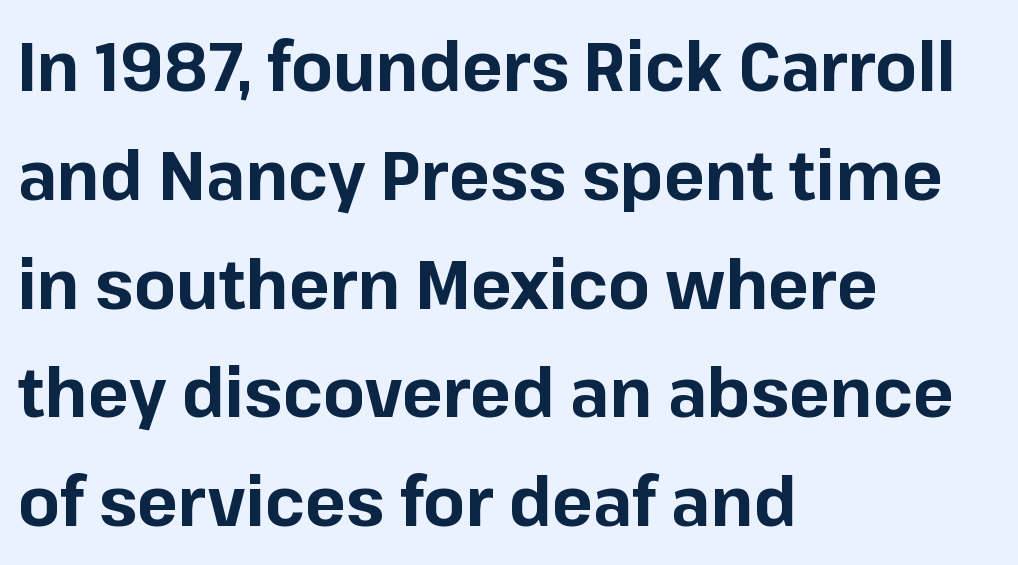
Q: Is the text bold? A: Yes.
Q: Is the text italic (slanted)? A: No, it is upright.
Q: Is the typeface a serif or a sans-serif typeface? A: Sans-serif.
Q: Is the text underlined? A: No.
Q: How is the paragraph aligned? A: Left-aligned.
Q: Is the spacing between letters normal or unusually wide? A: Normal.
Q: Is the spacing between lines tight, normal or loose? A: Normal.
Q: Width (condensed, normal, or wide)? A: Normal.
Q: Stroke contrast? A: Low.
Q: x-height? A: Medium.
Q: Monospaced? A: No.
